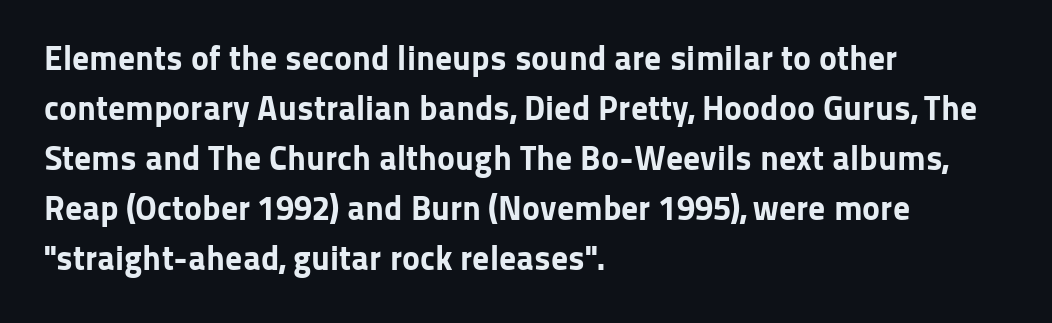
Q: Is the text bold? A: Yes.
Q: Is the text italic (slanted)? A: No, it is upright.
Q: Is the typeface a serif or a sans-serif typeface? A: Sans-serif.
Q: Is the text underlined? A: No.
Q: How is the paragraph aligned? A: Left-aligned.
Q: Is the spacing between letters normal or unusually wide? A: Normal.
Q: Is the spacing between lines tight, normal or loose? A: Normal.
Q: Width (condensed, normal, or wide)? A: Normal.
Q: Stroke contrast? A: Low.
Q: x-height? A: Medium.
Q: Monospaced? A: No.
